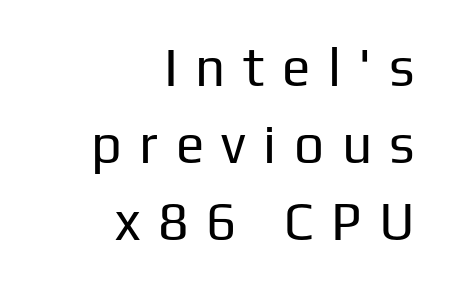
The image shows 53 px regular-weight sans-serif type, upright; set right-aligned, normal line spacing (1.45x), unusually wide letter spacing (+0.33 em), not underlined; low stroke contrast and a medium x-height.
